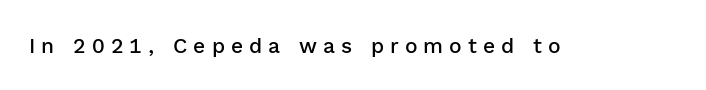
The image shows 21 px text type, upright; set unusually wide letter spacing (+0.29 em), not underlined.
